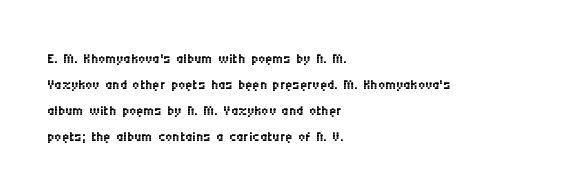
Where is the straight margin? On the left. This sample keeps an unexceptional amount of space between lines. The typesetting does not lean heavy: it is not bold. The gaps between neighbouring characters are ordinary and unremarkable. A clean baseline with only descenders dipping below it.
